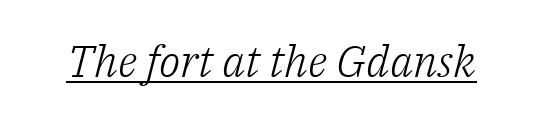
{"serif": "yes", "italic": "yes", "lean": "right", "slant_degrees": 14, "bold": "no", "weight": "light", "width": "normal", "stroke_contrast": "low", "x_height": "medium", "monospaced": "no", "underline": "yes", "letter_spacing": "normal", "letter_spacing_em": 0.0, "glyph_px": 44}
